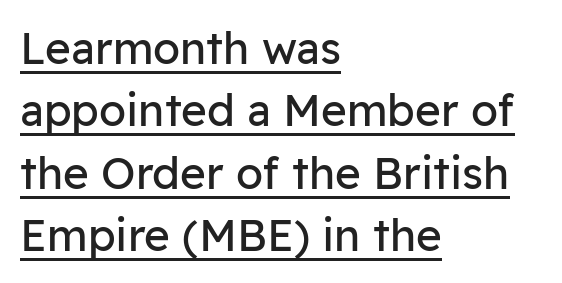
Q: Is the text bold? A: No.
Q: Is the text italic (slanted)? A: No, it is upright.
Q: Is the typeface a serif or a sans-serif typeface? A: Sans-serif.
Q: Is the text underlined? A: Yes.
Q: How is the paragraph aligned? A: Left-aligned.
Q: Is the spacing between letters normal or unusually wide? A: Normal.
Q: Is the spacing between lines tight, normal or loose? A: Normal.
Q: Width (condensed, normal, or wide)? A: Normal.
Q: Stroke contrast? A: Low.
Q: x-height? A: Medium.
Q: Monospaced? A: No.
